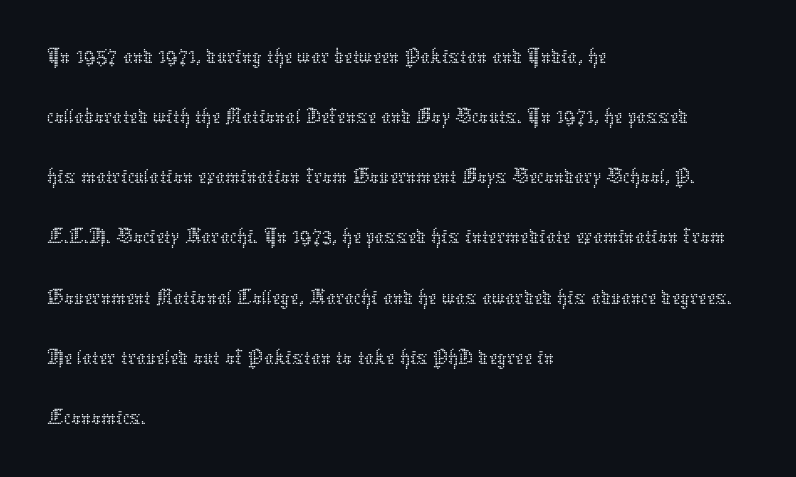
The image shows 47 px thin type, upright; set left-aligned, normal line spacing (1.28x), normal letter spacing, not underlined; low stroke contrast and a medium x-height.
